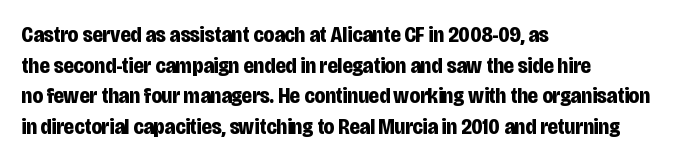
Q: Is the text bold? A: Yes.
Q: Is the text italic (slanted)? A: No, it is upright.
Q: Is the text underlined? A: No.
Q: How is the paragraph aligned? A: Left-aligned.
Q: Is the spacing between letters normal or unusually wide? A: Normal.
Q: Is the spacing between lines tight, normal or loose? A: Normal.
